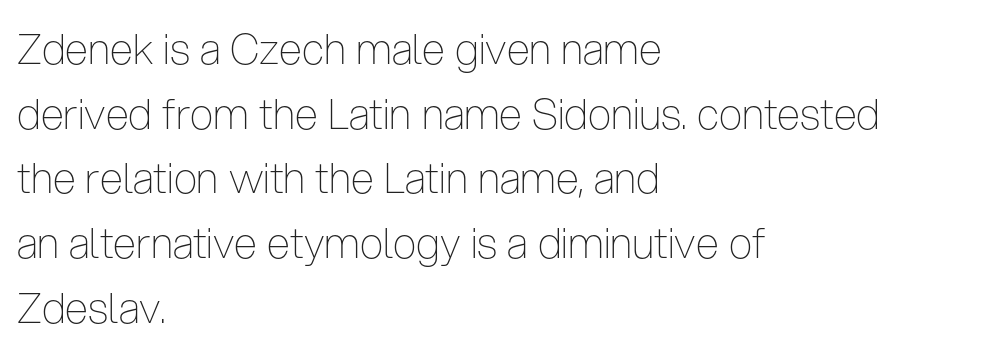
The image shows 42 px thin, condensed sans-serif type, upright; set left-aligned, normal line spacing (1.54x), normal letter spacing, not underlined; low stroke contrast and a medium x-height.
